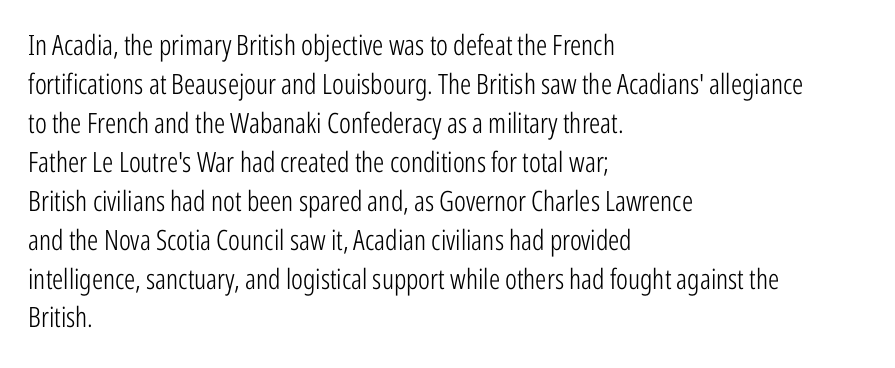
The image shows 28 px light, condensed sans-serif type, upright; set left-aligned, normal line spacing (1.39x), normal letter spacing, not underlined; low stroke contrast and a medium x-height.
